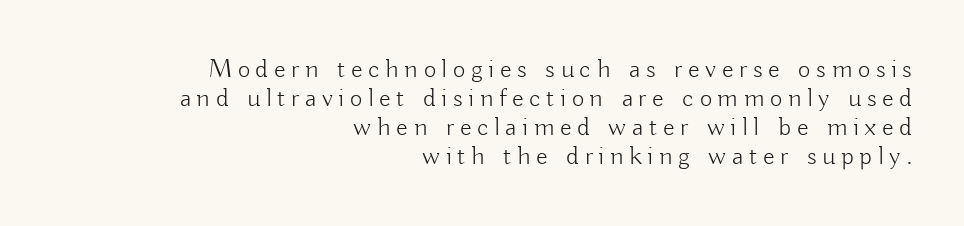
The typesetting does not lean heavy: it is not bold. The paragraph shown leans on its right margin. Very little white space separates one row of letters from the next. Letters rest on an invisible, unmarked baseline. You could only call the tracking loose — the letters float apart. Do the letters lean? They stand straight.
